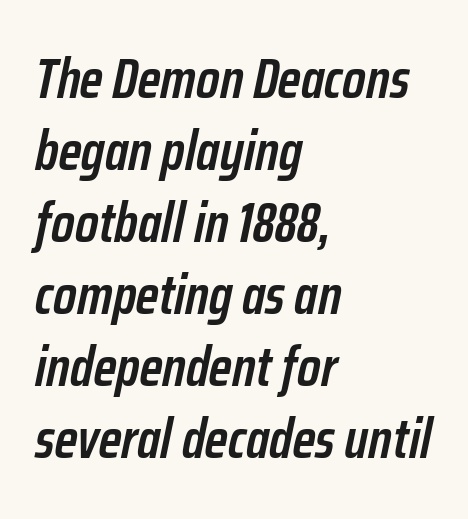
Q: Is the text bold? A: Semi-bold.
Q: Is the text italic (slanted)? A: Yes, it leans right by about 12 degrees.
Q: Is the text underlined? A: No.
Q: How is the paragraph aligned? A: Left-aligned.
Q: Is the spacing between letters normal or unusually wide? A: Normal.
Q: Is the spacing between lines tight, normal or loose? A: Normal.
Q: Width (condensed, normal, or wide)? A: Condensed.
Q: Stroke contrast? A: Low.
Q: x-height? A: Medium.
Q: Monospaced? A: No.
